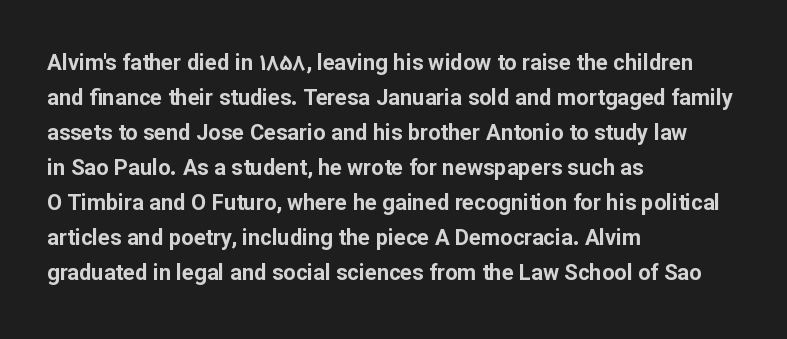
{"italic": "no", "bold": "yes", "underline": "no", "align": "left", "line_spacing": "normal", "line_spacing_ratio": 1.59, "letter_spacing": "normal", "letter_spacing_em": 0.0, "glyph_px": 22}
